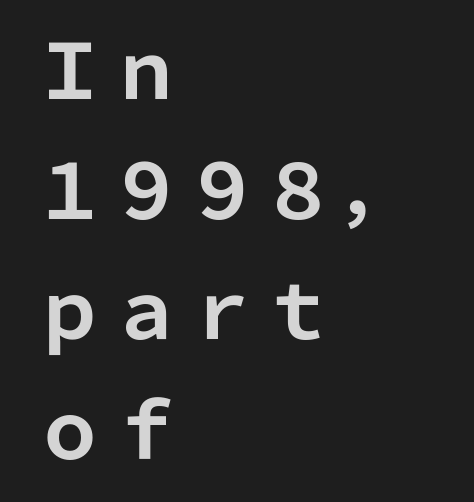
Q: Is the text bold? A: Yes.
Q: Is the text italic (slanted)? A: No, it is upright.
Q: Is the typeface a serif or a sans-serif typeface? A: Sans-serif.
Q: Is the text underlined? A: No.
Q: How is the paragraph aligned? A: Left-aligned.
Q: Is the spacing between letters normal or unusually wide? A: Normal.
Q: Is the spacing between lines tight, normal or loose? A: Normal.
Q: Width (condensed, normal, or wide)? A: Normal.
Q: Stroke contrast? A: Low.
Q: x-height? A: Medium.
Q: Monospaced? A: No.
